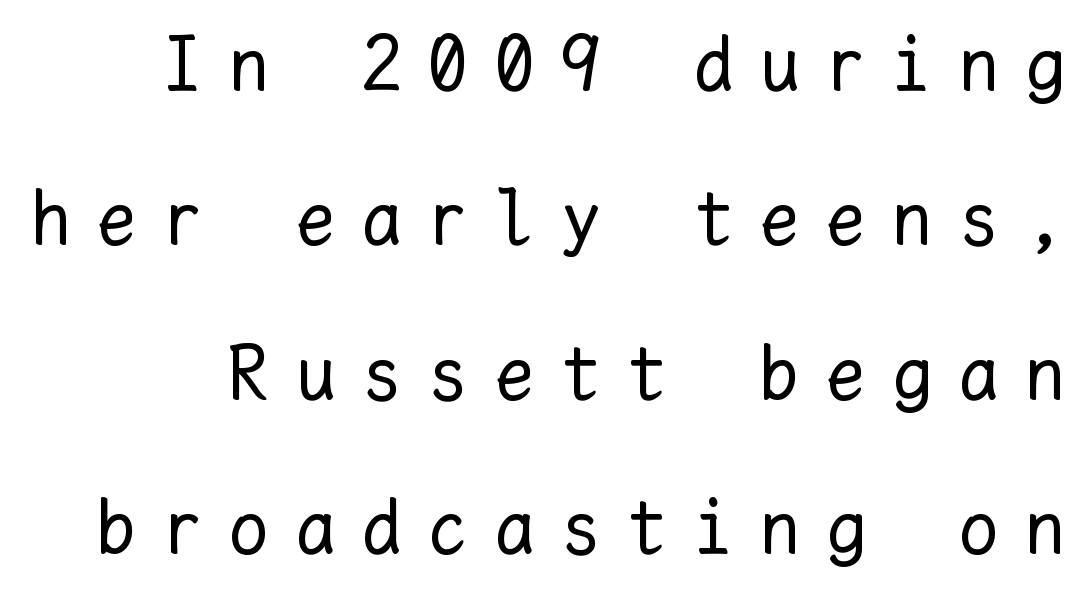
This sample uses expanded letter spacing, leaving extra air between glyphs. The type sits square on the baseline with zero lean. Each letter, wide or thin by design, is forced into the same width here. Leading is clearly above the norm, producing a sparse column.
